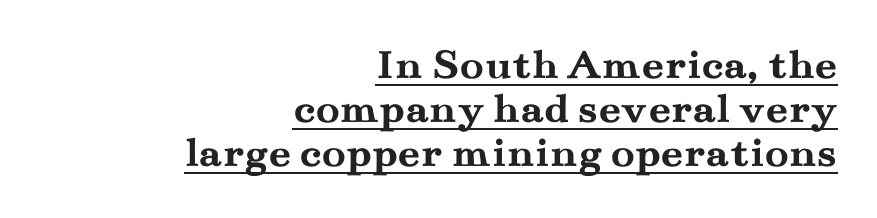
The image shows 44 px semibold, wide serif type, upright; set right-aligned, tight line spacing (1.0x), normal letter spacing, underlined; medium stroke contrast and a small x-height.
